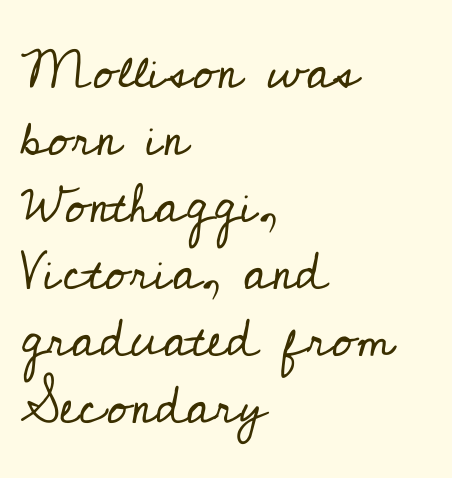
{"serif": "yes", "bold": "no", "weight": "regular", "width": "normal", "stroke_contrast": "low", "x_height": "small", "monospaced": "no", "underline": "no", "align": "left", "line_spacing_ratio": 1.24, "letter_spacing": "normal", "letter_spacing_em": 0.0, "glyph_px": 54}
